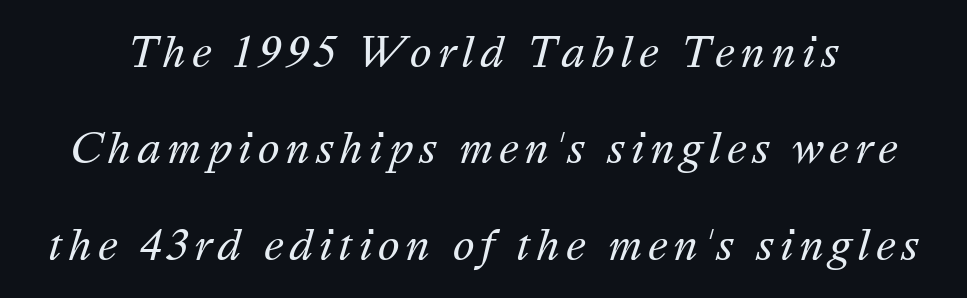
The image shows 41 px regular-weight type, italic (leaning right); set loose line spacing (2.35x), not underlined; medium stroke contrast and a medium x-height.
